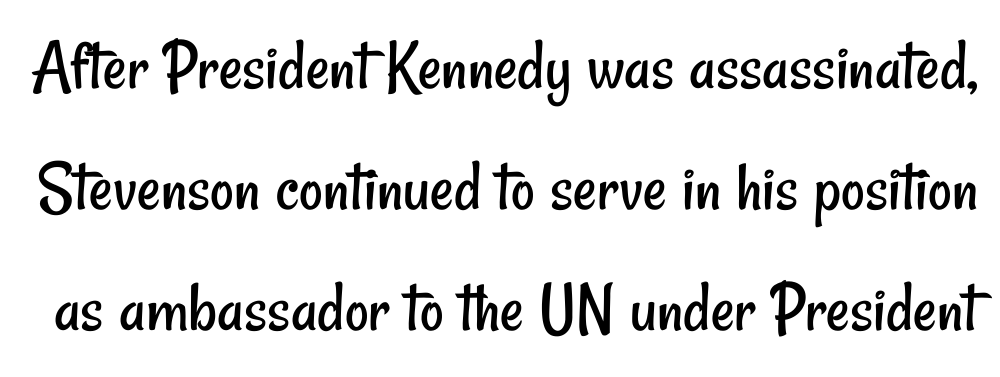
The image shows 73 px regular-weight, condensed sans-serif type; set normal line spacing (1.66x), normal letter spacing, not underlined; low stroke contrast and a small x-height.
